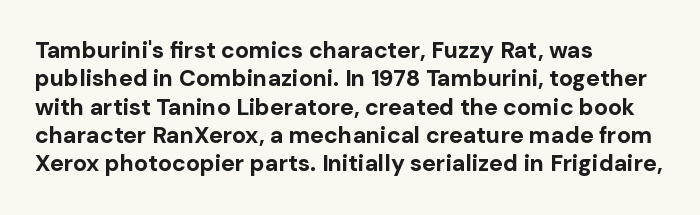
Q: Is the text bold? A: Yes.
Q: Is the text italic (slanted)? A: No, it is upright.
Q: Is the text underlined? A: No.
Q: How is the paragraph aligned? A: Left-aligned.
Q: Is the spacing between letters normal or unusually wide? A: Normal.
